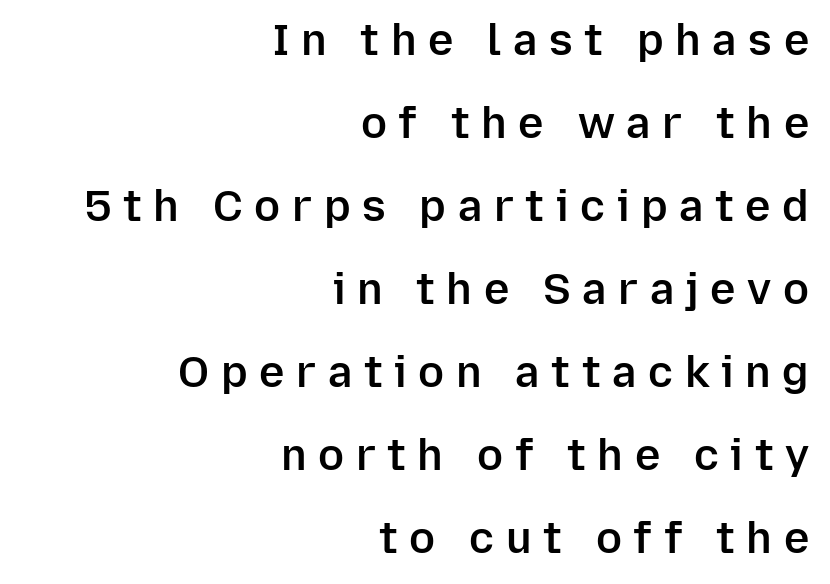
The image shows 43 px semibold sans-serif type, upright; set right-aligned, loose line spacing (1.93x), unusually wide letter spacing (+0.27 em), not underlined; low stroke contrast and a medium x-height.
